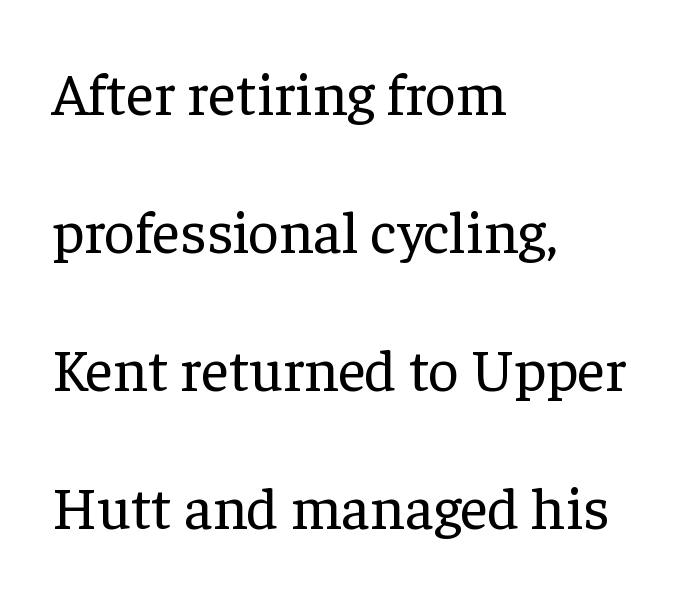
Q: Is the text bold? A: No.
Q: Is the text italic (slanted)? A: No, it is upright.
Q: Is the typeface a serif or a sans-serif typeface? A: Serif.
Q: Is the text underlined? A: No.
Q: How is the paragraph aligned? A: Left-aligned.
Q: Is the spacing between letters normal or unusually wide? A: Normal.
Q: Is the spacing between lines tight, normal or loose? A: Loose.
Q: Width (condensed, normal, or wide)? A: Normal.
Q: Stroke contrast? A: Low.
Q: x-height? A: Medium.
Q: Monospaced? A: No.
